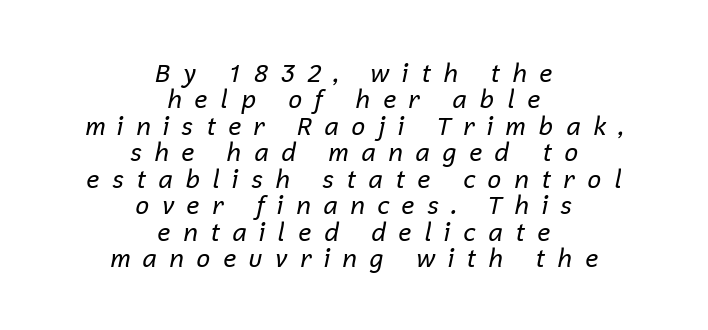
{"italic": "yes", "lean": "right", "slant_degrees": 12, "bold": "no", "underline": "no", "align": "center", "line_spacing": "tight", "line_spacing_ratio": 1.06, "letter_spacing": "wide", "letter_spacing_em": 0.47, "glyph_px": 25}
